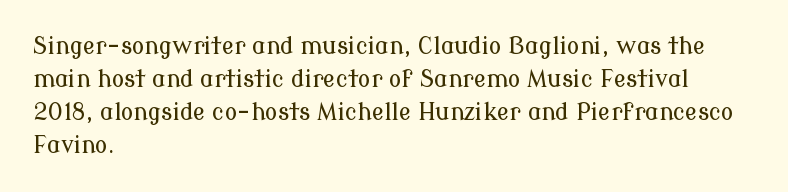
Plain, unruled lines of type. Letter spacing: default. Quick note: interline space is typical. Does the lettering tilt? It doesn't — this is upright. One-word summary of the alignment: left.
